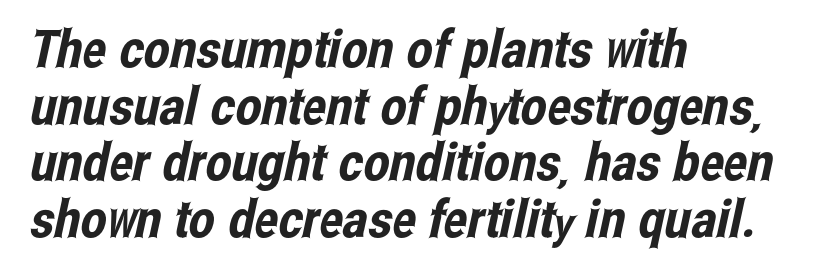
Each letter keeps its own natural width here, so spacing adapts to shape. Quick note: underline off. Letter spacing: default. Regarding serifs, this sample does without them.
